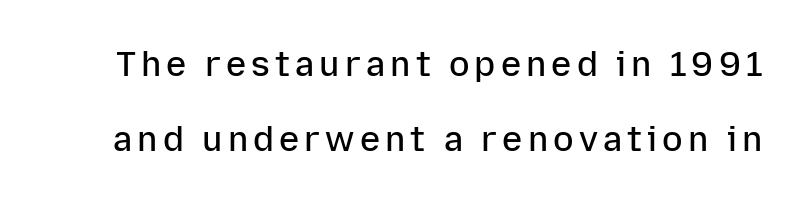
Q: Is the text bold? A: Semi-bold.
Q: Is the text italic (slanted)? A: No, it is upright.
Q: Is the typeface a serif or a sans-serif typeface? A: Sans-serif.
Q: Is the text underlined? A: No.
Q: Is the spacing between lines tight, normal or loose? A: Loose.
Q: Width (condensed, normal, or wide)? A: Normal.
Q: Stroke contrast? A: Low.
Q: x-height? A: Medium.
Q: Monospaced? A: No.
